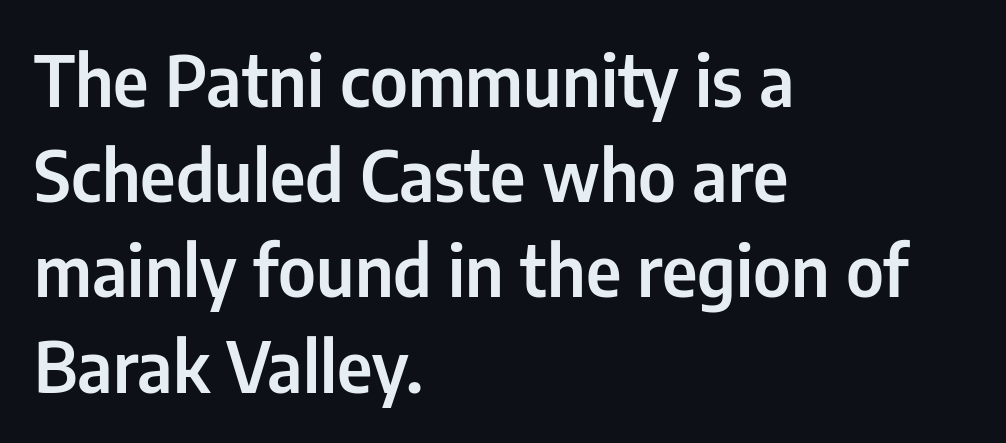
Regarding serifs, this sample does without them. Interline gaps are of average width in this sample. These lines are set flush left with a ragged right edge. The rendering uses natural spacing where letterforms have individual widths. The letters stand straight up with perfectly vertical stems. Rule under the text: the space is simply empty.
